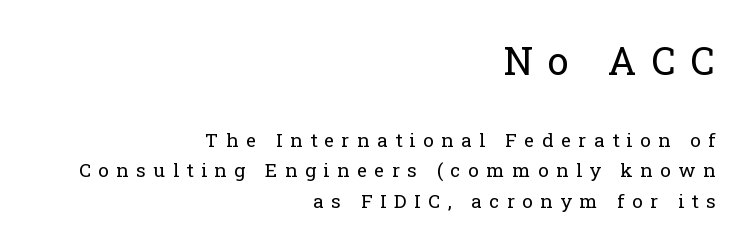
{"serif": "yes", "italic": "no", "bold": "no", "weight": "regular", "width": "normal", "stroke_contrast": "low", "x_height": "medium", "monospaced": "no", "underline": "no", "align": "right", "line_spacing": "normal", "line_spacing_ratio": 1.61, "letter_spacing": "wide", "letter_spacing_em": 0.4, "larger_block": "first", "size_ratio": 2.0, "glyph_px": 38}
